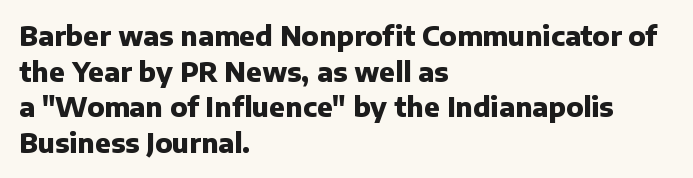
Q: Is the text bold? A: Yes.
Q: Is the text italic (slanted)? A: No, it is upright.
Q: Is the text underlined? A: No.
Q: How is the paragraph aligned? A: Left-aligned.
Q: Is the spacing between letters normal or unusually wide? A: Normal.
Q: Is the spacing between lines tight, normal or loose? A: Normal.
